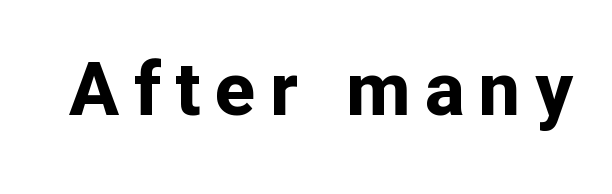
{"serif": "no", "italic": "no", "bold": "yes", "weight": "bold", "width": "normal", "stroke_contrast": "low", "x_height": "medium", "monospaced": "no", "underline": "no", "letter_spacing": "wide", "letter_spacing_em": 0.2, "glyph_px": 74}
